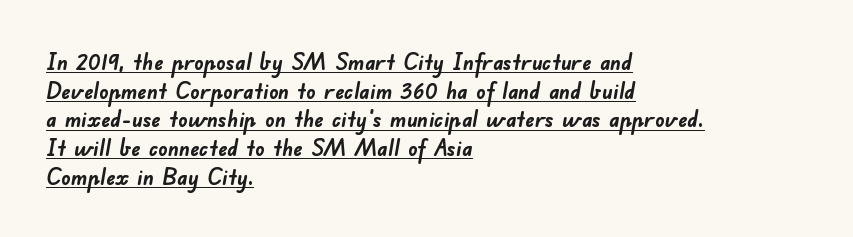
Standard letterfit; no display-style spreading of the glyphs. Visually the block forms a straight wall on the left and a jagged coastline on the right. Students, this is bold: see how much ink each stroke carries. The glyphs are accompanied by a horizontal stroke just below them. This sample keeps an unexceptional amount of space between lines.
